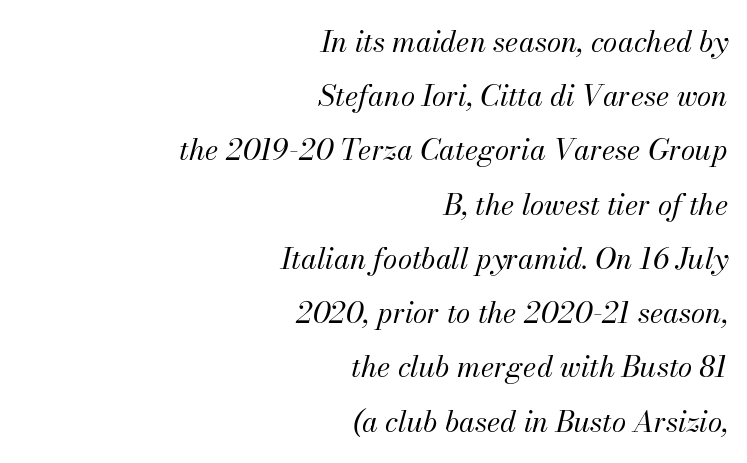
The passage shown is typed in a proportional face where columns would drift. The tracking reads as untouched default to a designer's eye. Each row of text sits above clean, open space. Heft: none added — not bold. The passage shown leans; its letterforms are oblique.
